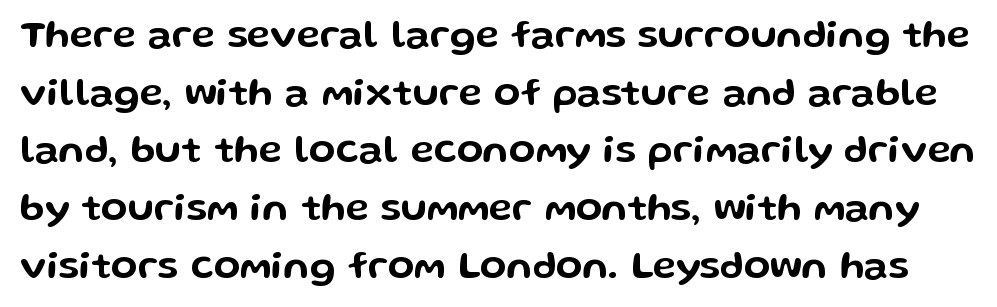
Q: Is the text italic (slanted)? A: No, it is upright.
Q: Is the typeface a serif or a sans-serif typeface? A: Sans-serif.
Q: Is the text underlined? A: No.
Q: Is the spacing between letters normal or unusually wide? A: Normal.
Q: Is the spacing between lines tight, normal or loose? A: Normal.
Q: Width (condensed, normal, or wide)? A: Wide.
Q: Stroke contrast? A: Low.
Q: x-height? A: Medium.
Q: Monospaced? A: No.
